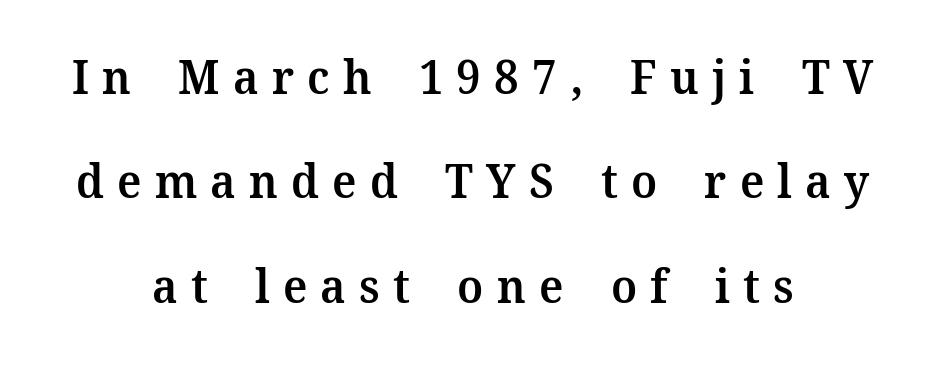
Q: Is the text bold? A: Semi-bold.
Q: Is the text italic (slanted)? A: No, it is upright.
Q: Is the typeface a serif or a sans-serif typeface? A: Serif.
Q: Is the text underlined? A: No.
Q: How is the paragraph aligned? A: Centered.
Q: Is the spacing between letters normal or unusually wide? A: Unusually wide.
Q: Is the spacing between lines tight, normal or loose? A: Loose.
Q: Width (condensed, normal, or wide)? A: Normal.
Q: Stroke contrast? A: Medium.
Q: x-height? A: Medium.
Q: Monospaced? A: No.
